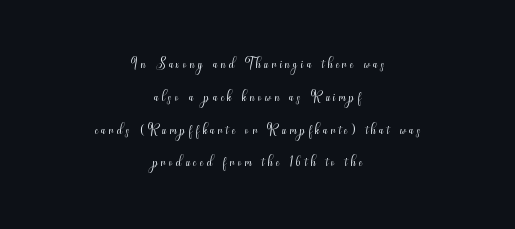
The image shows 21 px text type; set centered, normal line spacing (1.56x), not underlined.
